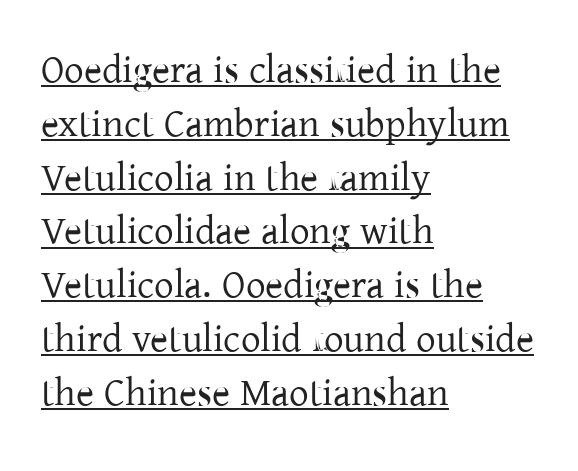
Vertical strokes here are truly vertical. Glance below the letters and you will spot a drawn line. To sum up the face: it has serifs. The face used here is rendered with its standard letterfit.
